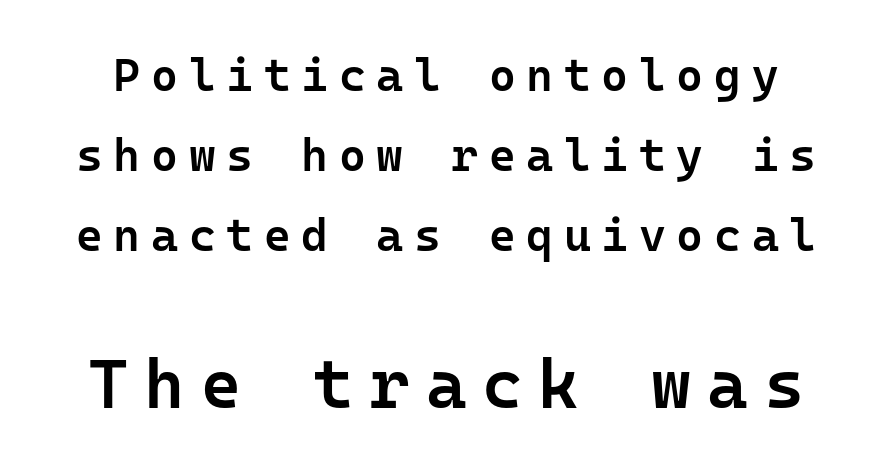
Q: Is the text bold? A: Semi-bold.
Q: Is the text italic (slanted)? A: No, it is upright.
Q: Is the typeface a serif or a sans-serif typeface? A: Sans-serif.
Q: Is the text underlined? A: No.
Q: Is the spacing between letters normal or unusually wide? A: Unusually wide.
Q: Which block of text is set in a larger size, the first (top) or the second (bottom)? A: The second (bottom) one.
Q: Width (condensed, normal, or wide)? A: Normal.
Q: Stroke contrast? A: Low.
Q: x-height? A: Medium.
Q: Monospaced? A: Yes.
